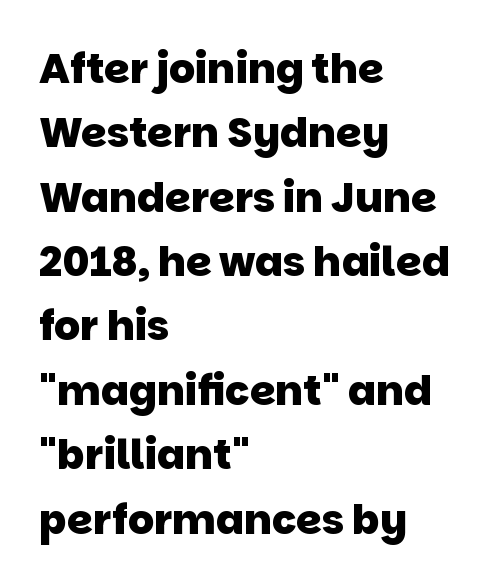
{"serif": "no", "bold": "yes", "weight": "heavy", "width": "normal", "stroke_contrast": "low", "x_height": "large", "monospaced": "no", "underline": "no", "align": "left", "line_spacing": "normal", "line_spacing_ratio": 1.57, "letter_spacing": "normal", "letter_spacing_em": 0.0, "glyph_px": 41}
